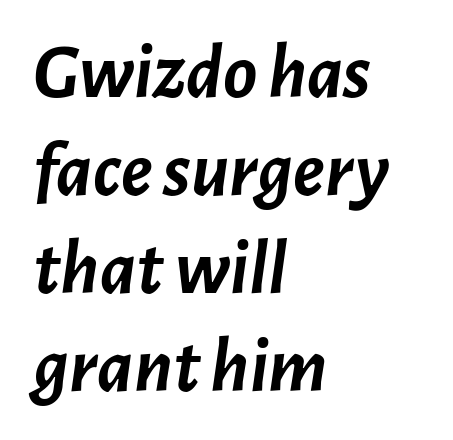
Q: Is the text bold? A: Yes.
Q: Is the text italic (slanted)? A: Yes, it leans right by about 7 degrees.
Q: Is the text underlined? A: No.
Q: How is the paragraph aligned? A: Left-aligned.
Q: Is the spacing between letters normal or unusually wide? A: Normal.
Q: Width (condensed, normal, or wide)? A: Normal.
Q: Stroke contrast? A: Low.
Q: x-height? A: Medium.
Q: Monospaced? A: No.
